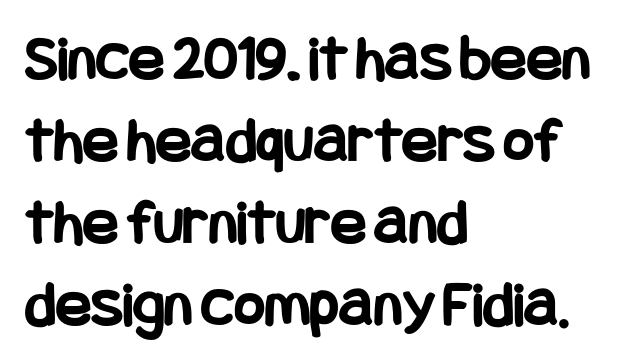
Weight: bold. Stroke terminals: plain, sans-serif. Rule under the text: the space is simply empty. Every row of glyphs begins at an identical x-position on the left. The type sits square on the baseline with zero lean.
